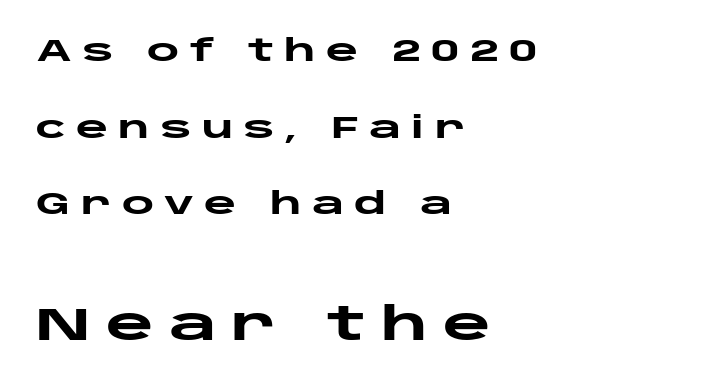
Q: Is the text bold? A: Yes.
Q: Is the text italic (slanted)? A: No, it is upright.
Q: Is the typeface a serif or a sans-serif typeface? A: Sans-serif.
Q: Is the text underlined? A: No.
Q: How is the paragraph aligned? A: Left-aligned.
Q: Is the spacing between letters normal or unusually wide? A: Unusually wide.
Q: Is the spacing between lines tight, normal or loose? A: Loose.
Q: Which block of text is set in a larger size, the first (top) or the second (bottom)? A: The second (bottom) one.
Q: Width (condensed, normal, or wide)? A: Wide.
Q: Stroke contrast? A: Low.
Q: x-height? A: Large.
Q: Monospaced? A: No.
